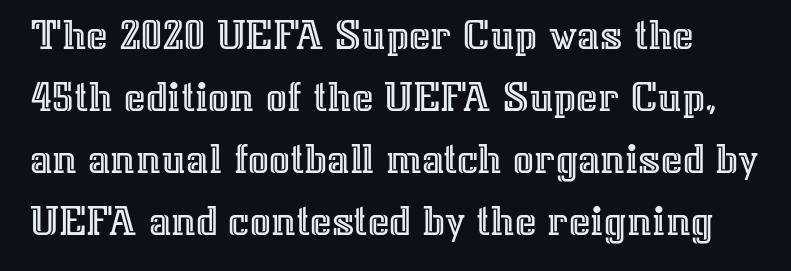
Plain, unruled lines of type. Varying glyph widths throughout — classic text-font behaviour. The lines sit at an ordinary, default distance from one another. Standard letterfit; no display-style spreading of the glyphs. Italic: no, the glyphs are upright roman.
